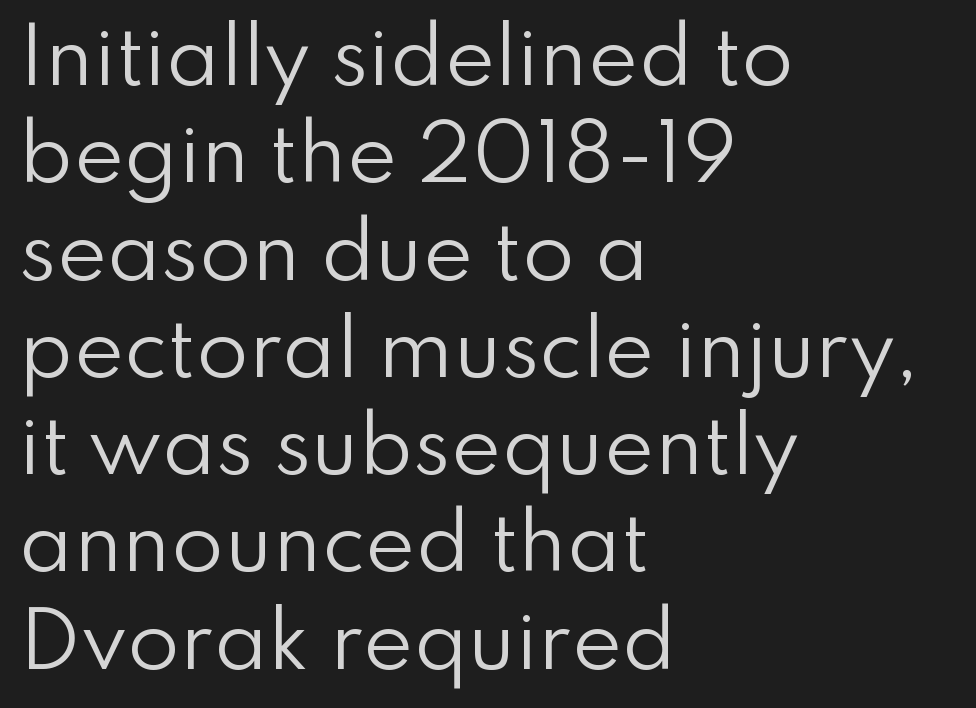
{"serif": "no", "italic": "no", "bold": "no", "weight": "regular", "width": "normal", "stroke_contrast": "low", "x_height": "small", "monospaced": "no", "underline": "no", "align": "left", "line_spacing": "normal", "line_spacing_ratio": 1.28, "letter_spacing": "normal", "letter_spacing_em": 0.0, "glyph_px": 76}
